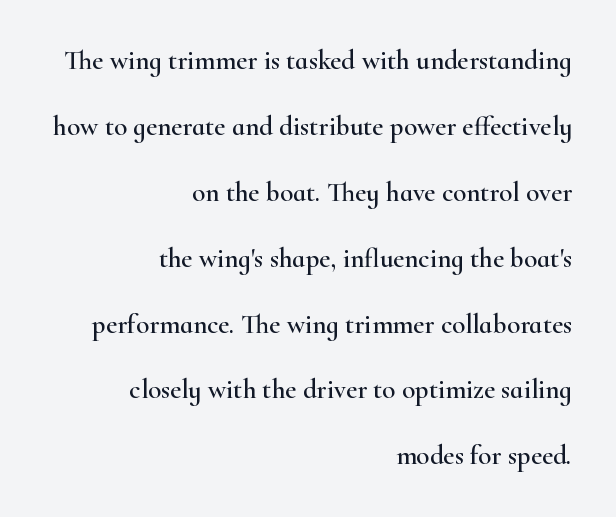
The image shows 27 px text type, upright; set right-aligned, loose line spacing (2.44x), normal letter spacing, not underlined.
